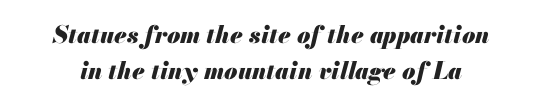
The image shows 24 px bold type, italic (leaning right); set normal line spacing (1.51x), normal letter spacing, not underlined.
